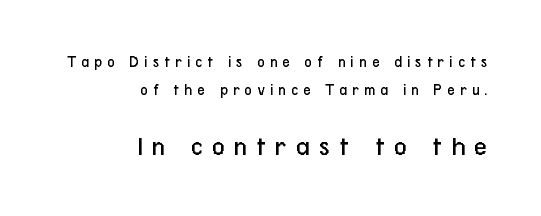
The image shows 28 px regular-weight, condensed sans-serif type, upright; set right-aligned, line spacing 1.74x, unusually wide letter spacing (+0.32 em), not underlined; the second (bottom) block is 1.75x larger; low stroke contrast and a medium x-height.
